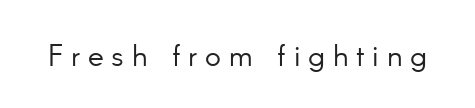
The image shows 30 px light sans-serif type, upright; set unusually wide letter spacing (+0.26 em), not underlined; low stroke contrast and a small x-height.
